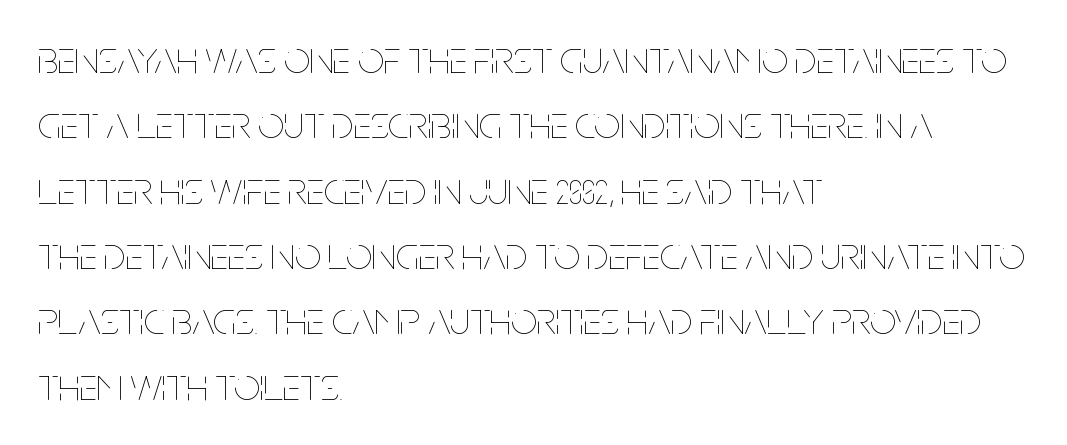
The image shows 46 px thin, condensed type, upright; set left-aligned, normal line spacing (1.42x), normal letter spacing, not underlined; low stroke contrast and a large x-height.
